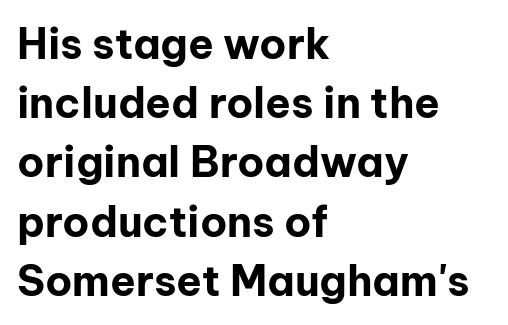
Upright lettering throughout. Look at the bottom of the vertical strokes: they stop flat, with no serifs. Which margin do the lines hug? The left one — the right edge is uneven. Weight: bold.
